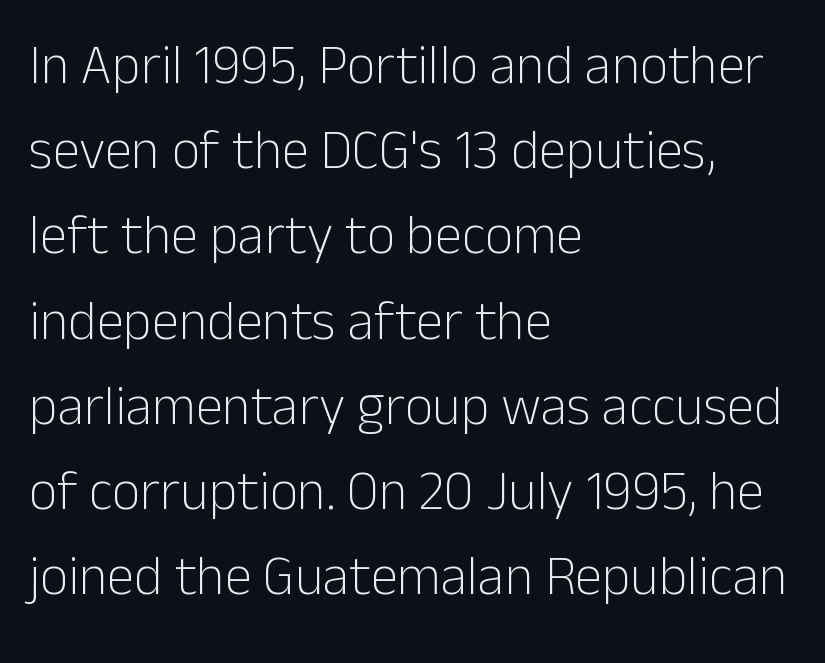
{"serif": "no", "italic": "no", "bold": "no", "weight": "light", "width": "normal", "stroke_contrast": "low", "x_height": "medium", "monospaced": "no", "underline": "no", "align": "left", "line_spacing": "normal", "line_spacing_ratio": 1.55, "letter_spacing": "normal", "letter_spacing_em": 0.0, "glyph_px": 55}
